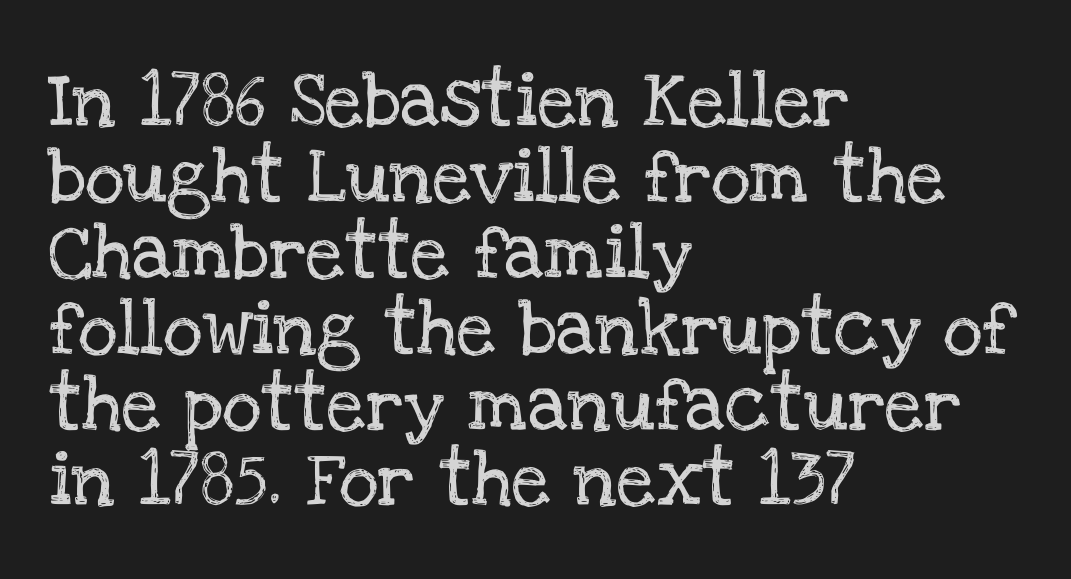
{"serif": "yes", "italic": "no", "width": "normal", "stroke_contrast": "low", "x_height": "large", "monospaced": "no", "underline": "no", "align": "left", "line_spacing": "normal", "line_spacing_ratio": 1.38, "letter_spacing": "normal", "letter_spacing_em": 0.0, "glyph_px": 55}
